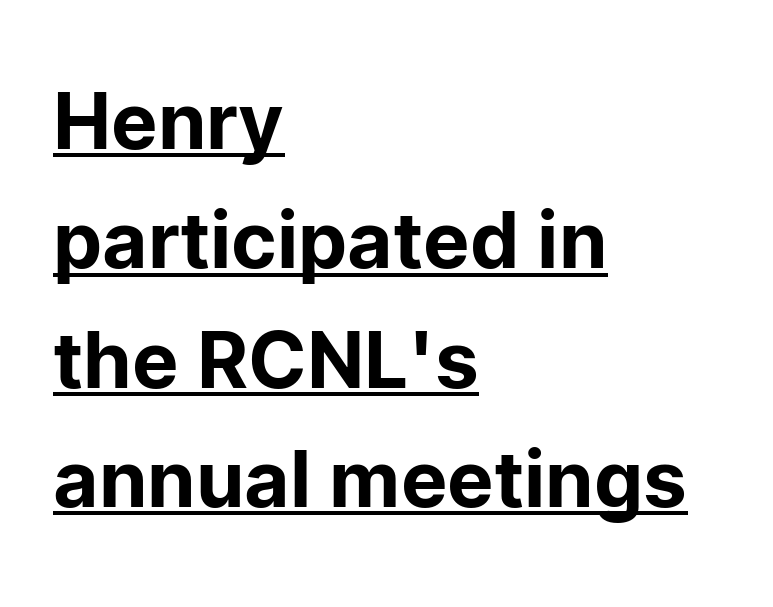
Q: Is the text italic (slanted)? A: No, it is upright.
Q: Is the typeface a serif or a sans-serif typeface? A: Sans-serif.
Q: Is the text underlined? A: Yes.
Q: How is the paragraph aligned? A: Left-aligned.
Q: Is the spacing between letters normal or unusually wide? A: Normal.
Q: Is the spacing between lines tight, normal or loose? A: Normal.
Q: Width (condensed, normal, or wide)? A: Normal.
Q: Stroke contrast? A: Low.
Q: x-height? A: Medium.
Q: Monospaced? A: No.
